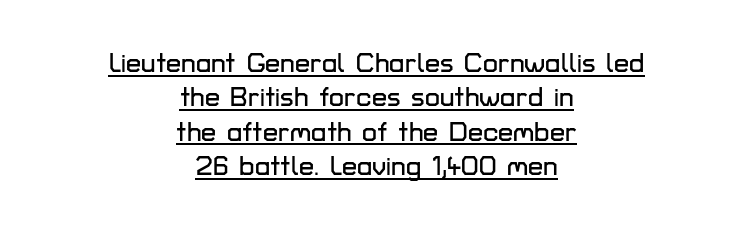
Q: Is the text italic (slanted)? A: No, it is upright.
Q: Is the text underlined? A: Yes.
Q: How is the paragraph aligned? A: Centered.
Q: Is the spacing between letters normal or unusually wide? A: Normal.
Q: Is the spacing between lines tight, normal or loose? A: Normal.
